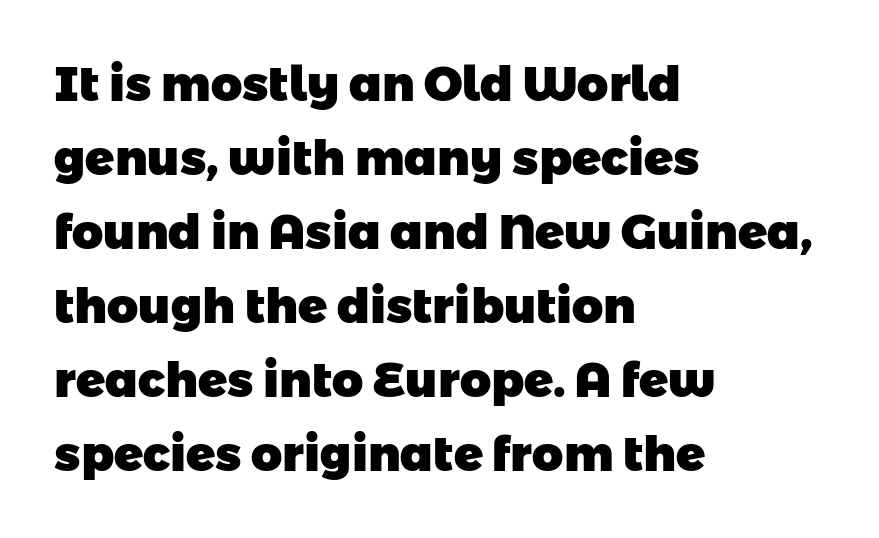
{"serif": "no", "bold": "yes", "weight": "heavy", "width": "normal", "stroke_contrast": "low", "x_height": "medium", "monospaced": "no", "underline": "no", "align": "left", "line_spacing": "normal", "line_spacing_ratio": 1.54, "letter_spacing": "normal", "letter_spacing_em": 0.0, "glyph_px": 48}
